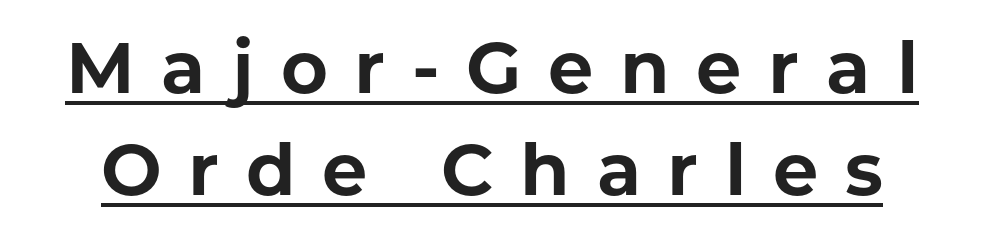
Q: Is the text bold? A: Yes.
Q: Is the text italic (slanted)? A: No, it is upright.
Q: Is the typeface a serif or a sans-serif typeface? A: Sans-serif.
Q: Is the text underlined? A: Yes.
Q: Is the spacing between letters normal or unusually wide? A: Unusually wide.
Q: Is the spacing between lines tight, normal or loose? A: Normal.
Q: Width (condensed, normal, or wide)? A: Normal.
Q: Stroke contrast? A: Low.
Q: x-height? A: Medium.
Q: Monospaced? A: No.
